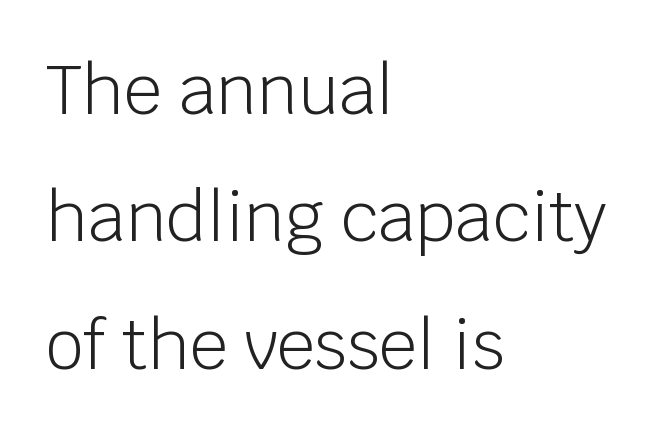
The letters sit at their default tracking, neither squeezed nor spread. The space between consecutive lines is lavish. Notice how the stems are strictly vertical — no italics here. Regarding serifs, this sample does without them. The words here are not underlined.
